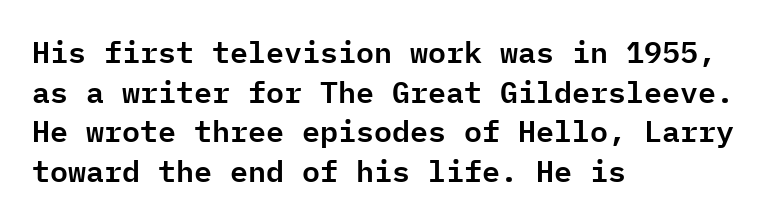
The image shows 30 px sans-serif type, upright, monospaced; set left-aligned, normal line spacing (1.32x), normal letter spacing, not underlined; low stroke contrast and a medium x-height.
